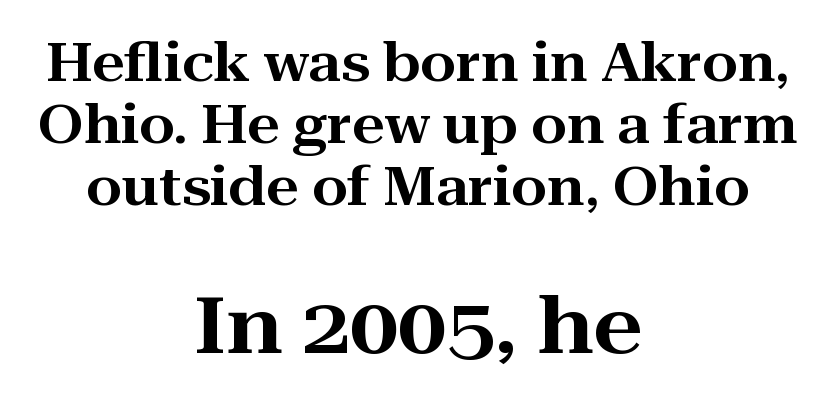
{"serif": "yes", "italic": "no", "width": "wide", "stroke_contrast": "high", "x_height": "medium", "monospaced": "no", "underline": "no", "align": "center", "line_spacing_ratio": 1.19, "letter_spacing": "normal", "letter_spacing_em": 0.0, "larger_block": "second", "size_ratio": 1.5, "glyph_px": 78}
